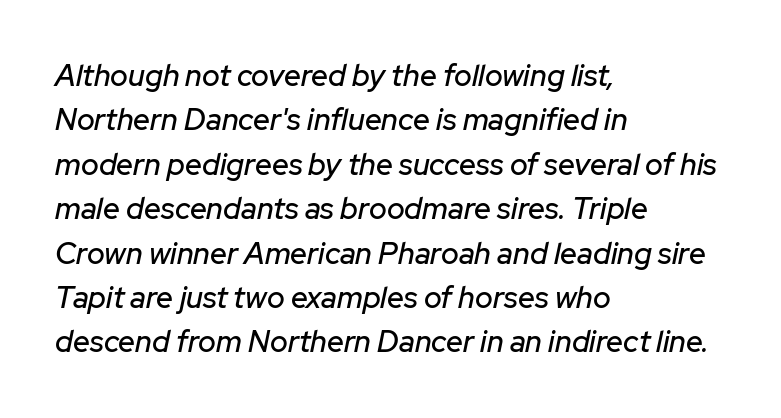
Q: Is the text italic (slanted)? A: Yes, it leans right by about 12 degrees.
Q: Is the text underlined? A: No.
Q: How is the paragraph aligned? A: Left-aligned.
Q: Is the spacing between letters normal or unusually wide? A: Normal.
Q: Is the spacing between lines tight, normal or loose? A: Normal.
Q: Width (condensed, normal, or wide)? A: Normal.
Q: Stroke contrast? A: Low.
Q: x-height? A: Medium.
Q: Monospaced? A: No.
